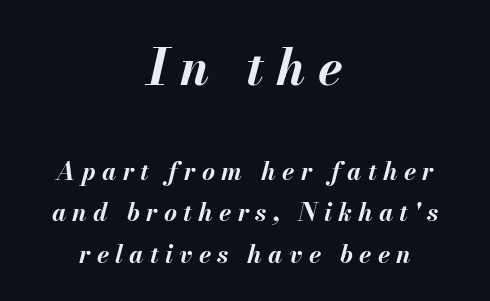
Q: Is the text bold? A: Yes.
Q: Is the text italic (slanted)? A: Yes, it leans right by about 13 degrees.
Q: Is the text underlined? A: No.
Q: How is the paragraph aligned? A: Centered.
Q: Is the spacing between letters normal or unusually wide? A: Unusually wide.
Q: Is the spacing between lines tight, normal or loose? A: Normal.
Q: Which block of text is set in a larger size, the first (top) or the second (bottom)? A: The first (top) one.
Q: Width (condensed, normal, or wide)? A: Normal.
Q: Stroke contrast? A: Medium.
Q: x-height? A: Small.
Q: Monospaced? A: No.
